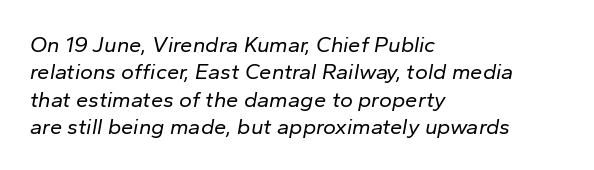
Q: Is the text bold? A: No.
Q: Is the text italic (slanted)? A: Yes, it leans right by about 10 degrees.
Q: Is the text underlined? A: No.
Q: How is the paragraph aligned? A: Left-aligned.
Q: Is the spacing between letters normal or unusually wide? A: Normal.
